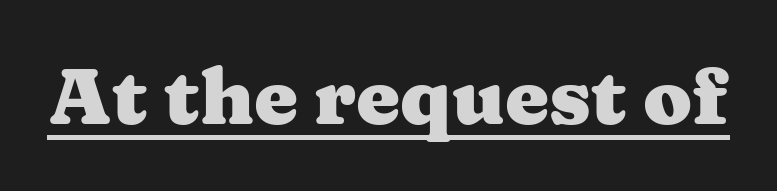
The image shows 79 px heavy, wide serif type, upright; set normal letter spacing, underlined; medium stroke contrast and a medium x-height.
